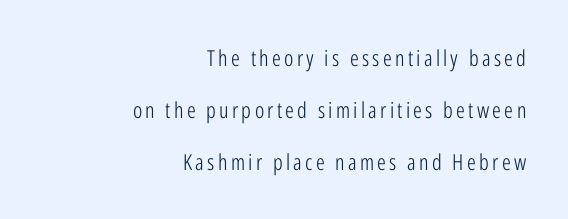
Q: Is the text bold? A: No.
Q: Is the text italic (slanted)? A: No, it is upright.
Q: Is the text underlined? A: No.
Q: How is the paragraph aligned? A: Right-aligned.
Q: Is the spacing between lines tight, normal or loose? A: Loose.
